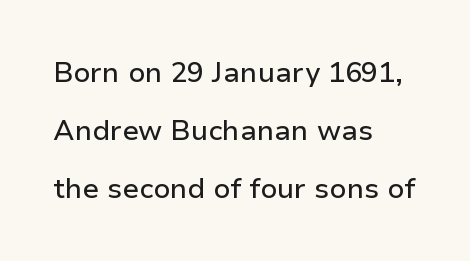
The image shows 28 px sans-serif type, upright; set left-aligned, loose line spacing (2.07x), normal letter spacing, not underlined; low stroke contrast and a medium x-height.
